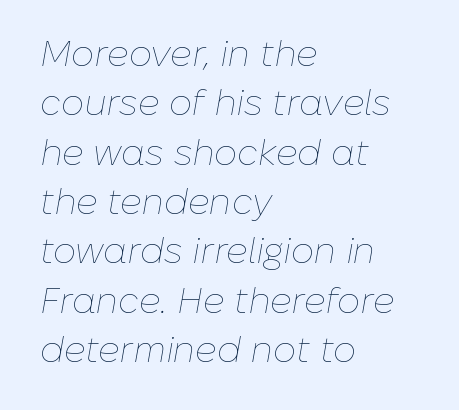
Q: Is the text bold? A: No.
Q: Is the text italic (slanted)? A: Yes, it leans right by about 10 degrees.
Q: Is the text underlined? A: No.
Q: How is the paragraph aligned? A: Left-aligned.
Q: Is the spacing between letters normal or unusually wide? A: Normal.
Q: Is the spacing between lines tight, normal or loose? A: Normal.
Q: Width (condensed, normal, or wide)? A: Normal.
Q: Stroke contrast? A: Low.
Q: x-height? A: Medium.
Q: Monospaced? A: No.
